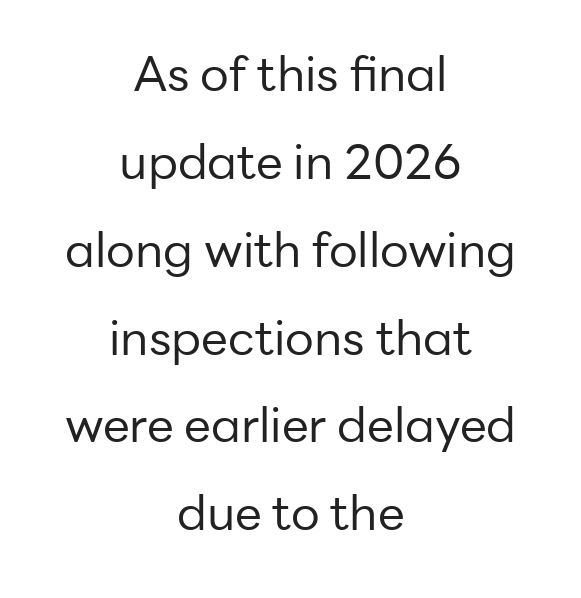
Q: Is the text bold? A: No.
Q: Is the text italic (slanted)? A: No, it is upright.
Q: Is the typeface a serif or a sans-serif typeface? A: Sans-serif.
Q: Is the text underlined? A: No.
Q: How is the paragraph aligned? A: Centered.
Q: Is the spacing between letters normal or unusually wide? A: Normal.
Q: Width (condensed, normal, or wide)? A: Normal.
Q: Stroke contrast? A: Low.
Q: x-height? A: Medium.
Q: Monospaced? A: No.
